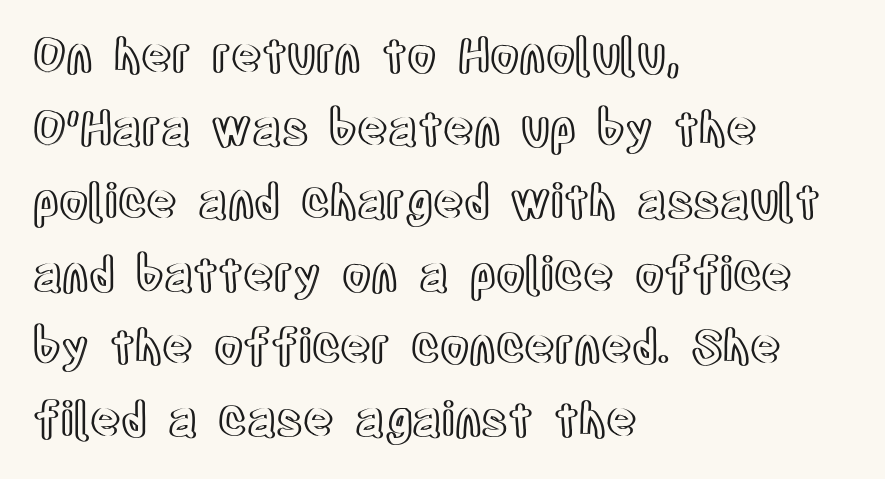
The image shows 47 px condensed type, upright; set left-aligned, normal line spacing (1.55x), normal letter spacing, not underlined; a large x-height.
